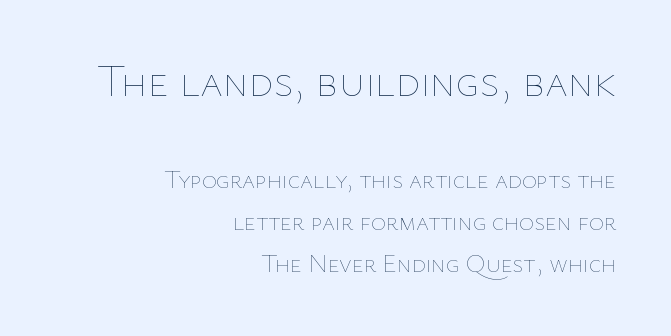
Is there much room between lines? A standard amount, neither cramped nor airy. This is the regular roman posture of the typeface. Is the letter spacing exaggerated? No — it looks like the ordinary default. The passage shown begins with its larger block and ends with its smaller one. Think standard paragraph weight, or any step lighter than that.
